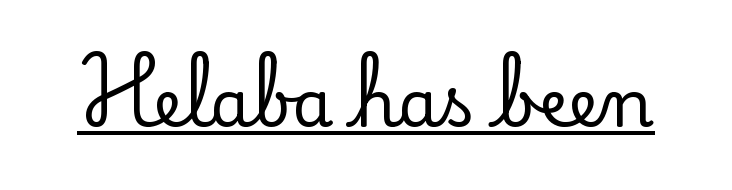
The image shows 66 px serif type, upright; set normal letter spacing, underlined; low stroke contrast and a small x-height.
